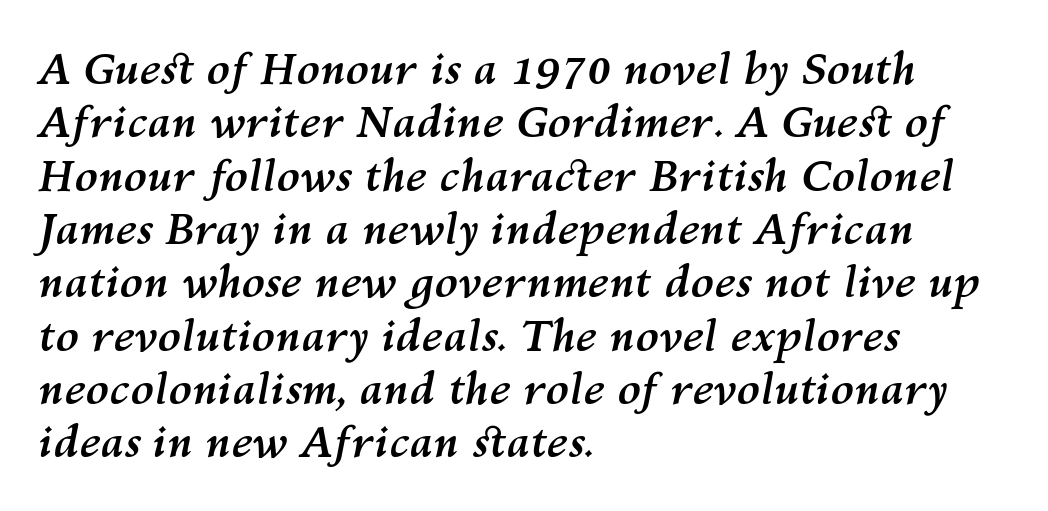
{"italic": "yes", "lean": "right", "slant_degrees": 10, "bold": "yes", "weight": "semibold", "width": "normal", "stroke_contrast": "medium", "x_height": "medium", "monospaced": "no", "underline": "no", "align": "left", "line_spacing_ratio": 1.24, "letter_spacing": "normal", "letter_spacing_em": 0.0, "glyph_px": 43}
